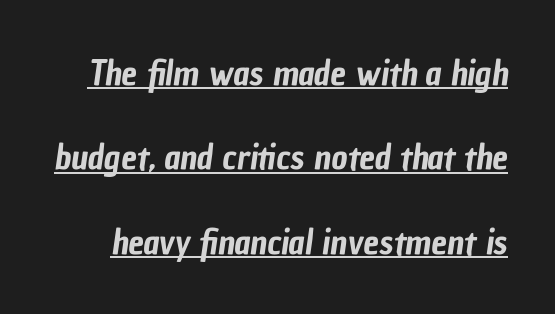
The image shows 35 px condensed sans-serif type; set loose line spacing (2.41x), normal letter spacing, underlined; low stroke contrast and a medium x-height.
